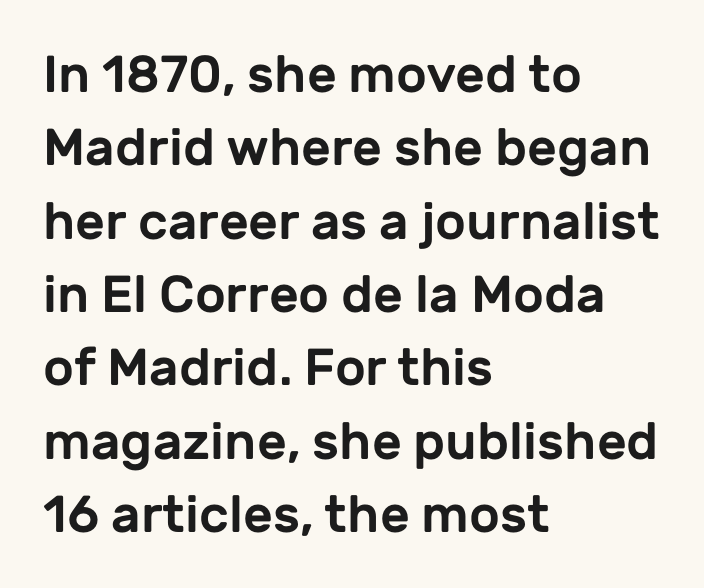
The face used here is rendered with its standard letterfit. In terms of letterform style, serifs are entirely absent. Spacing verdict: proportional, widths tailored to each character. Typeset ragged right — the left edge is the straight one. Glance below the letters and you will spot only blank space.
